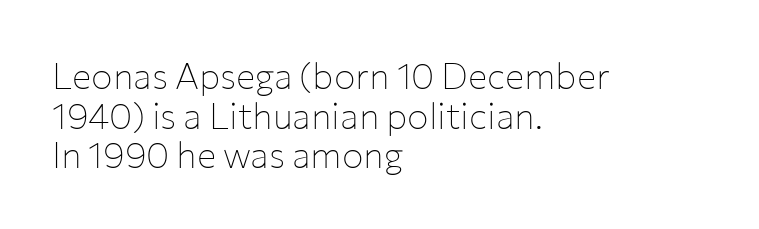
The image shows 36 px thin sans-serif type, upright; set left-aligned, tight line spacing (1.1x), normal letter spacing, not underlined; low stroke contrast and a medium x-height.
